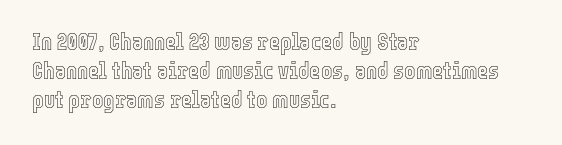
In CSS terms this would be text-align: left. The letters stand upright; this is a roman face. Underlining? Definitely not there. These lines keep a tight, regular rhythm from letter to letter.
